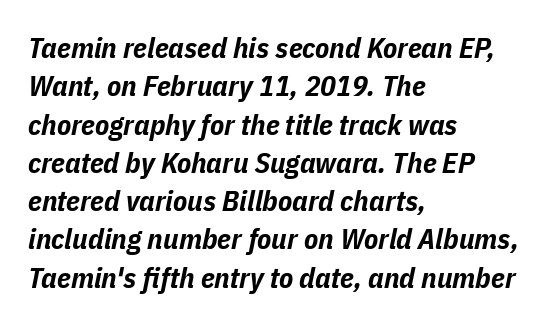
Tracking here is standard; glyphs follow each other at the usual distance. Has an underline been added? It has not. In terms of leading, this rendering sits right in the middle. Strokes here are thick enough to call this a true bold. Compared with a centered layout, this one pins lines to the left instead. You could not count columns in this text — the font is proportionally spaced.
